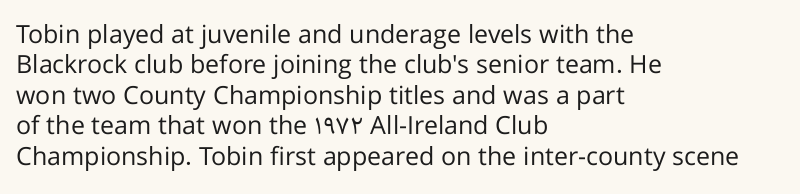
The image shows 25 px text type, upright; set left-aligned, line spacing 1.22x, normal letter spacing, not underlined.
